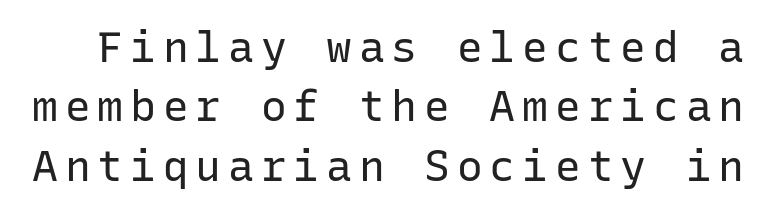
Q: Is the text bold? A: No.
Q: Is the text italic (slanted)? A: No, it is upright.
Q: Is the typeface a serif or a sans-serif typeface? A: Sans-serif.
Q: Is the text underlined? A: No.
Q: Is the spacing between lines tight, normal or loose? A: Normal.
Q: Width (condensed, normal, or wide)? A: Normal.
Q: Stroke contrast? A: Low.
Q: x-height? A: Medium.
Q: Monospaced? A: Yes.
